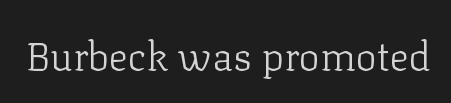
Just letters on the line, the space beneath them empty. Summary of weight: not heavy and not bold. The letters advance in unequal steps, a hallmark of proportional type. Letterform terminals end in serifs throughout the passage.
